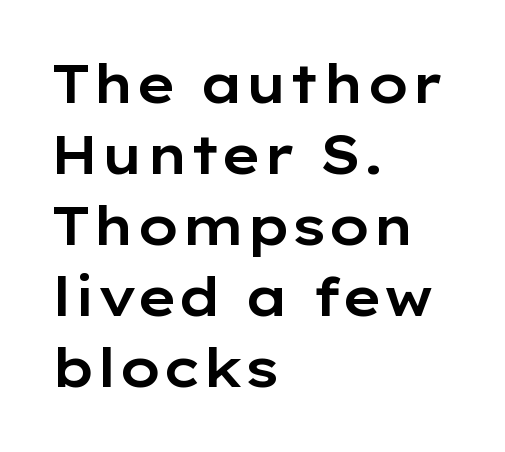
Nothing unusual about the tracking: characters are spaced as the font intends. Notice how descenders clear the ascenders below comfortably — that's standard leading. The lettering stays uniformly vertical, giving the passage a roman look. Where is the straight margin? On the left.
